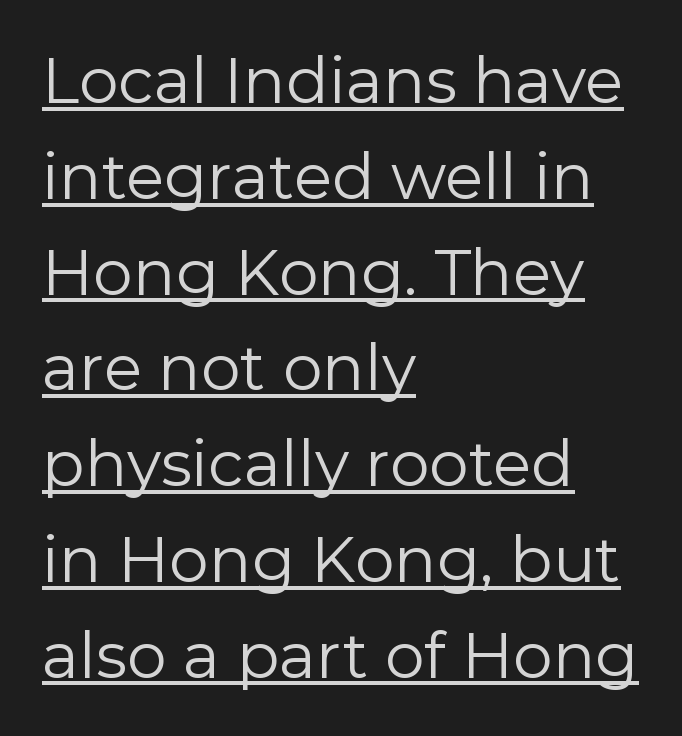
Proportional: the letters do not fall into vertical columns. To sum up the face: it is a sans, with no serifs. If you drew a ruler down the left edge, every line would touch it. Evenly set lines give the paragraph a standard silhouette. Summary of weight: not heavy and not bold. Style check: upright.
